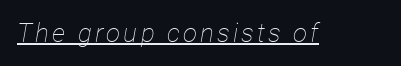
{"italic": "yes", "lean": "right", "slant_degrees": 12, "bold": "no", "underline": "yes", "glyph_px": 26}
